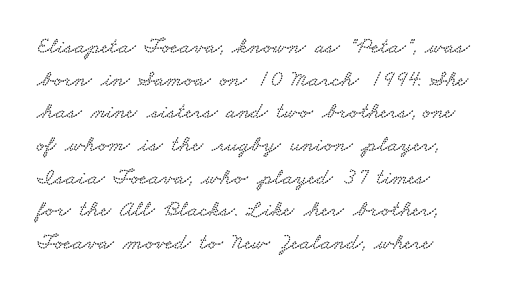
The gaps between neighbouring characters are ordinary and unremarkable. The block of text has a typical density, with ordinary space between rows. The baseline area is clear.
